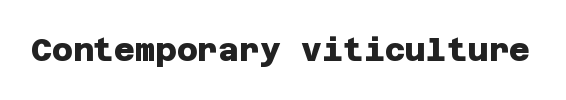
{"serif": "no", "bold": "yes", "weight": "heavy", "width": "normal", "stroke_contrast": "low", "x_height": "large", "underline": "no", "letter_spacing": "normal", "letter_spacing_em": 0.0, "glyph_px": 32}
